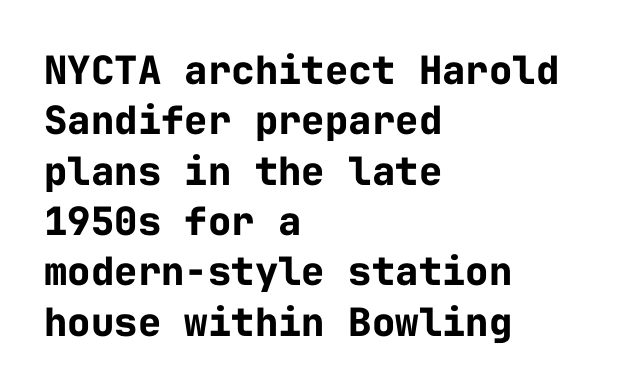
If you drew a line through each stem, it would be perfectly vertical. The letters carry no serifs — their stems end cleanly without finishing strokes. Default kerning and tracking; the words read as compact shapes. Normally led — the rows are evenly, conventionally spaced. You'd pick this weight for a headline — it's a proper bold. You could count columns in this text — the font is strictly monospaced.
